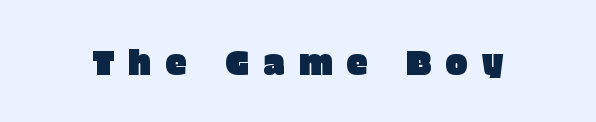
Q: Is the text italic (slanted)? A: No, it is upright.
Q: Is the typeface a serif or a sans-serif typeface? A: Sans-serif.
Q: Is the text underlined? A: No.
Q: Is the spacing between letters normal or unusually wide? A: Unusually wide.
Q: Width (condensed, normal, or wide)? A: Normal.
Q: Stroke contrast? A: Low.
Q: x-height? A: Large.
Q: Monospaced? A: No.
